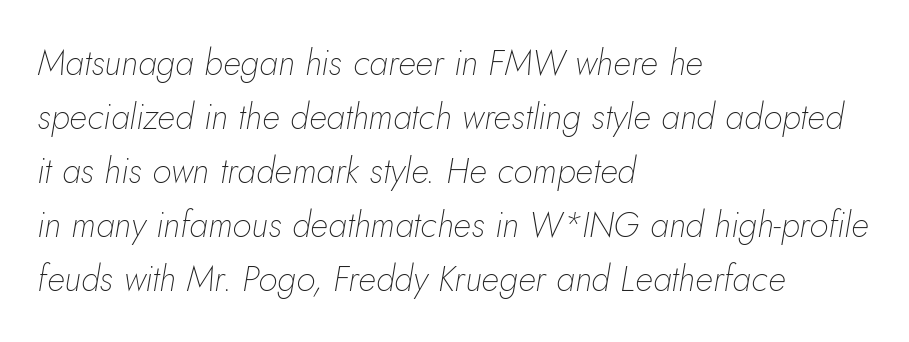
The image shows 35 px thin type, italic (leaning right); set left-aligned, normal line spacing (1.54x), normal letter spacing, not underlined; low stroke contrast and a small x-height.
